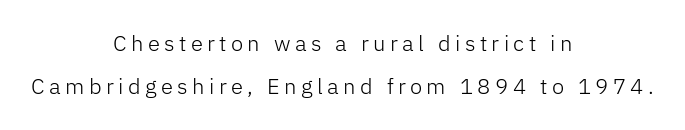
The image shows 22 px text type, upright; set centered, loose line spacing (1.97x), unusually wide letter spacing (+0.2 em), not underlined.
